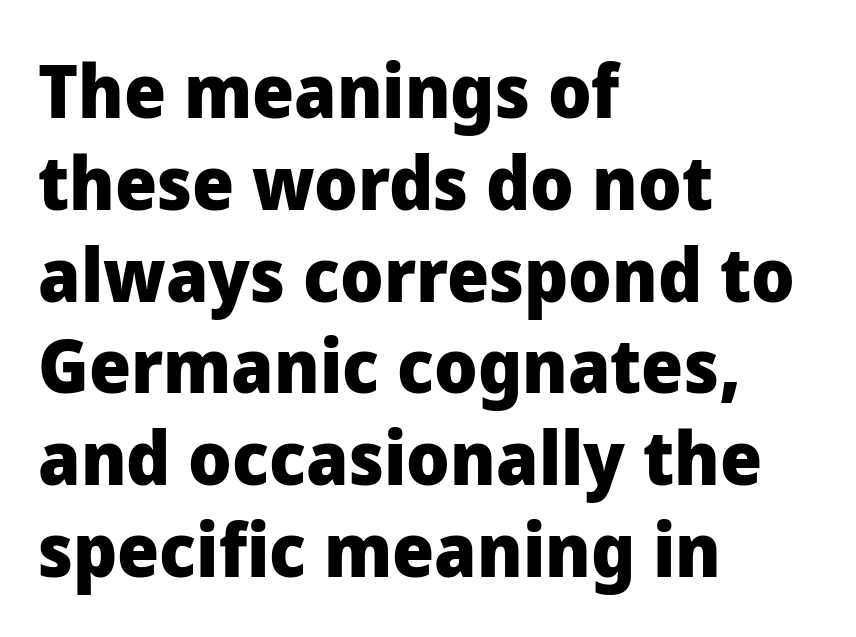
Q: Is the text bold? A: Yes.
Q: Is the text italic (slanted)? A: No, it is upright.
Q: Is the typeface a serif or a sans-serif typeface? A: Sans-serif.
Q: Is the text underlined? A: No.
Q: How is the paragraph aligned? A: Left-aligned.
Q: Is the spacing between letters normal or unusually wide? A: Normal.
Q: Width (condensed, normal, or wide)? A: Normal.
Q: Stroke contrast? A: Low.
Q: x-height? A: Medium.
Q: Monospaced? A: No.
